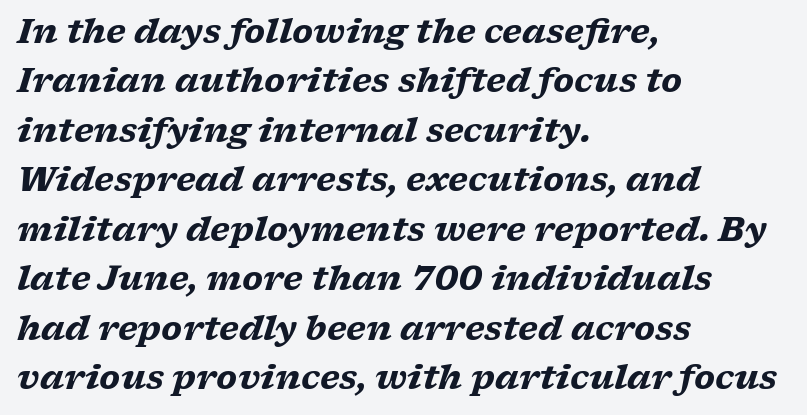
{"serif": "yes", "italic": "yes", "lean": "right", "slant_degrees": 17, "bold": "yes", "weight": "heavy", "width": "wide", "stroke_contrast": "low", "x_height": "medium", "monospaced": "no", "underline": "no", "align": "left", "line_spacing": "normal", "line_spacing_ratio": 1.5, "letter_spacing": "normal", "letter_spacing_em": 0.0, "glyph_px": 33}
